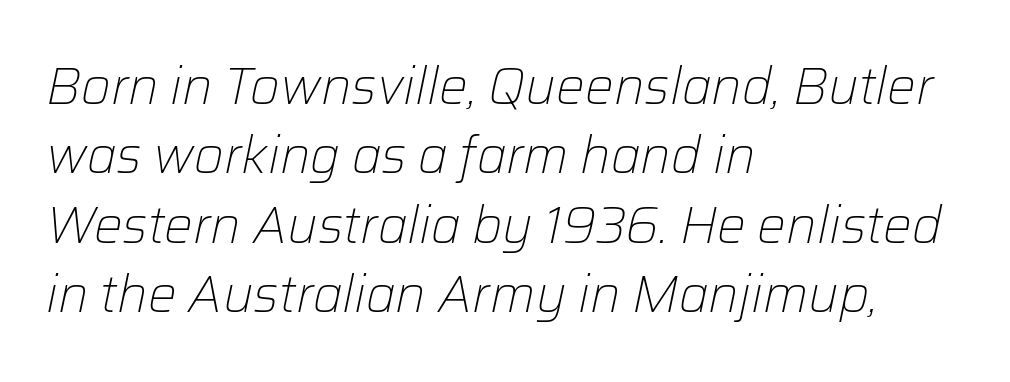
Underlining? Definitely not there. This rendering uses left alignment, leaving the right contour irregular. Students, observe: this is what conventionally led text looks like. Spacing between characters is what you'd get straight out of the box.
